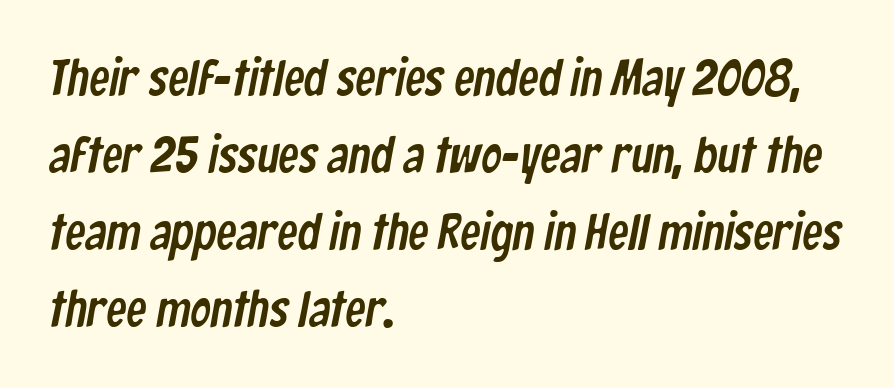
The image shows 51 px condensed sans-serif type; set left-aligned, normal line spacing (1.51x), normal letter spacing, not underlined; low stroke contrast and a medium x-height.
